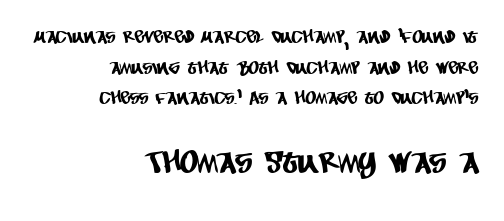
The image shows 31 px condensed sans-serif type; set right-aligned, normal line spacing (1.7x), normal letter spacing, not underlined; the second (bottom) block is 1.72x larger; low stroke contrast and a large x-height.
